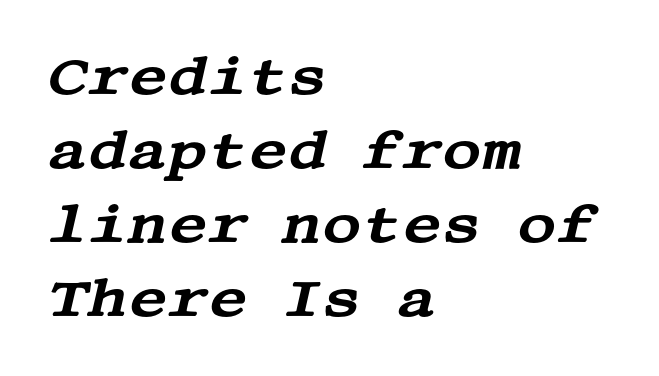
The type family on display is of the serif kind. The rows are spaced the way most documents space them. Emphasis-style slanted type is in use. The words here are not underlined. Each word holds together tightly as a unit, with standard inter-letter gaps.
